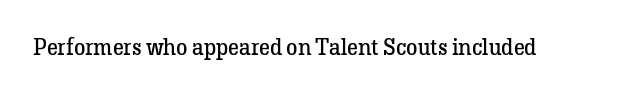
{"italic": "no", "bold": "no", "underline": "no", "letter_spacing": "normal", "letter_spacing_em": 0.0, "glyph_px": 23}
